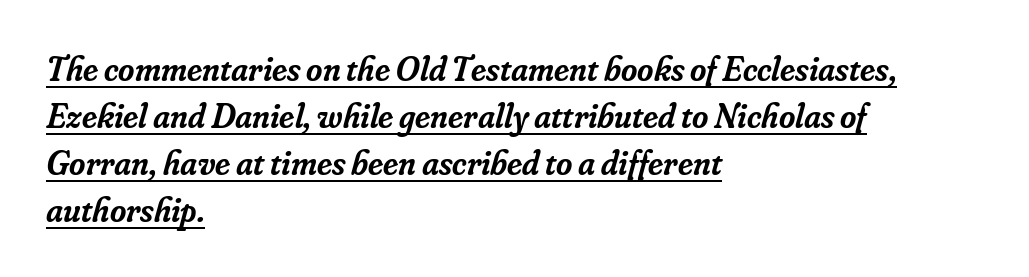
The image shows 35 px semibold serif type, italic (leaning right); set left-aligned, normal line spacing (1.34x), normal letter spacing, underlined; low stroke contrast and a small x-height.
